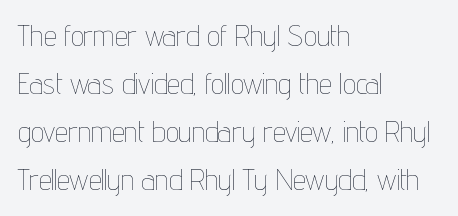
Q: Is the text bold? A: No.
Q: Is the text italic (slanted)? A: No, it is upright.
Q: Is the text underlined? A: No.
Q: How is the paragraph aligned? A: Left-aligned.
Q: Is the spacing between letters normal or unusually wide? A: Normal.
Q: Is the spacing between lines tight, normal or loose? A: Normal.
Q: Width (condensed, normal, or wide)? A: Condensed.
Q: Stroke contrast? A: Low.
Q: x-height? A: Medium.
Q: Monospaced? A: No.
